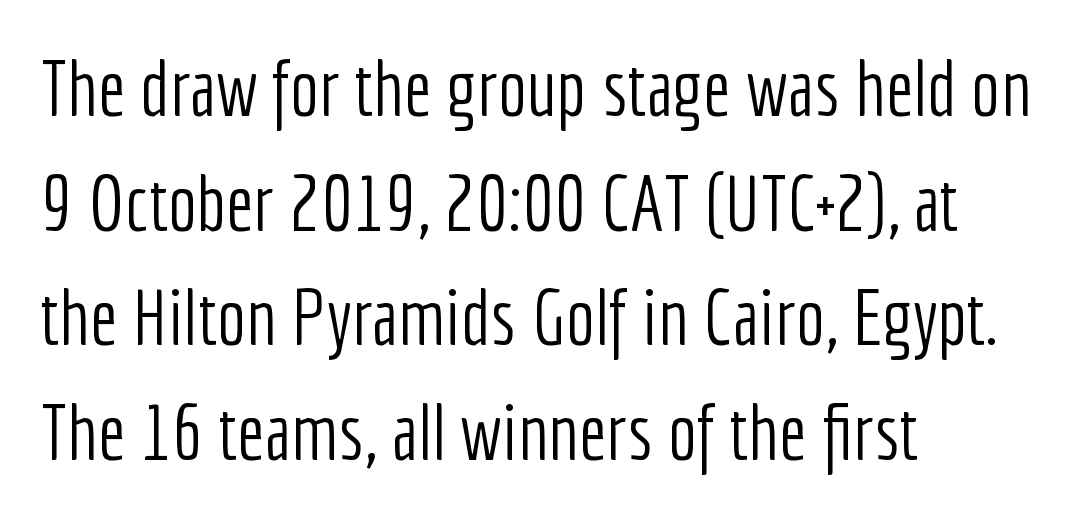
Q: Is the text bold? A: No.
Q: Is the text italic (slanted)? A: No, it is upright.
Q: Is the typeface a serif or a sans-serif typeface? A: Sans-serif.
Q: Is the text underlined? A: No.
Q: How is the paragraph aligned? A: Left-aligned.
Q: Is the spacing between letters normal or unusually wide? A: Normal.
Q: Is the spacing between lines tight, normal or loose? A: Normal.
Q: Width (condensed, normal, or wide)? A: Condensed.
Q: Stroke contrast? A: Low.
Q: x-height? A: Medium.
Q: Monospaced? A: No.
